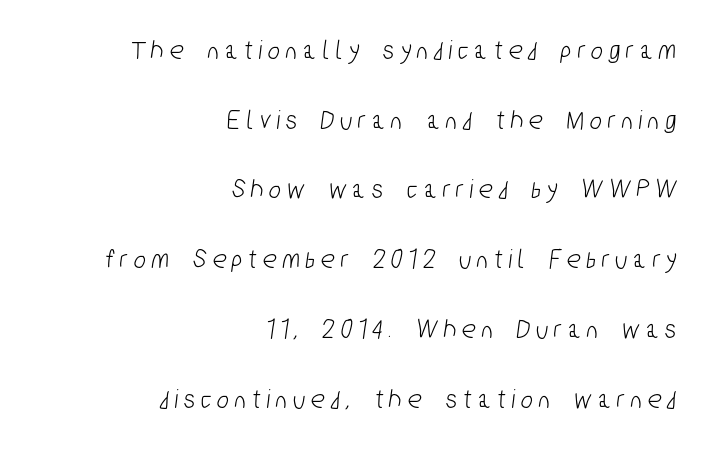
{"serif": "no", "width": "condensed", "stroke_contrast": "low", "x_height": "medium", "monospaced": "no", "underline": "no", "align": "right", "line_spacing": "loose", "line_spacing_ratio": 2.49, "letter_spacing": "wide", "letter_spacing_em": 0.23, "glyph_px": 28}
